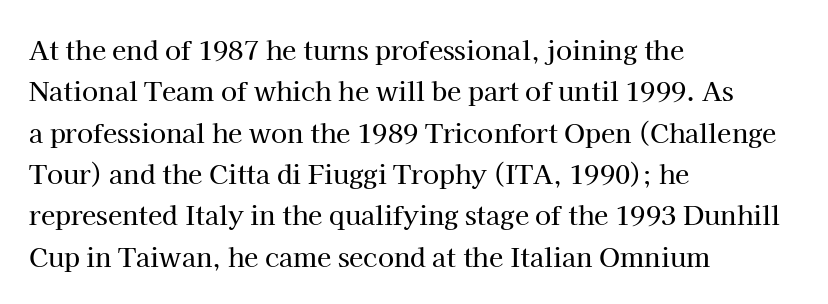
Honestly, there is no underline to notice here at all. Nothing unusual about the tracking: characters are spaced as the font intends. These lines stack with their left ends in a neat column. Posture: vertical. Normally led — the rows are evenly, conventionally spaced.
